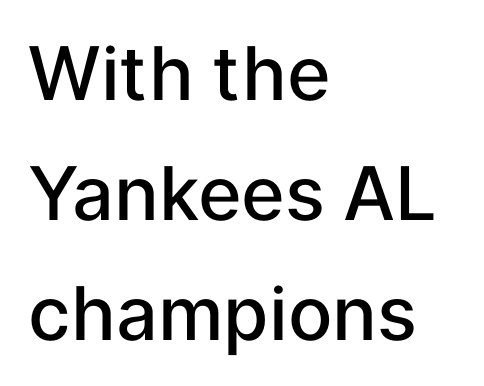
{"serif": "no", "italic": "no", "bold": "semi", "weight": "semibold", "width": "normal", "stroke_contrast": "low", "x_height": "medium", "monospaced": "no", "underline": "no", "align": "left", "line_spacing": "normal", "line_spacing_ratio": 1.62, "letter_spacing": "normal", "letter_spacing_em": 0.0, "glyph_px": 74}
